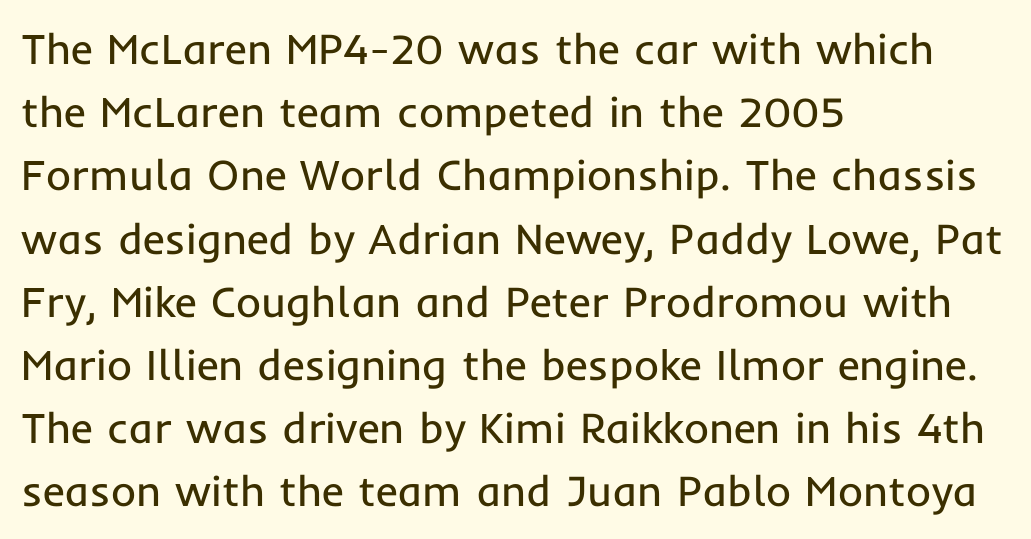
Q: Is the text bold? A: No.
Q: Is the text italic (slanted)? A: No, it is upright.
Q: Is the typeface a serif or a sans-serif typeface? A: Sans-serif.
Q: Is the text underlined? A: No.
Q: How is the paragraph aligned? A: Left-aligned.
Q: Is the spacing between letters normal or unusually wide? A: Normal.
Q: Is the spacing between lines tight, normal or loose? A: Normal.
Q: Width (condensed, normal, or wide)? A: Normal.
Q: Stroke contrast? A: Low.
Q: x-height? A: Medium.
Q: Monospaced? A: No.
